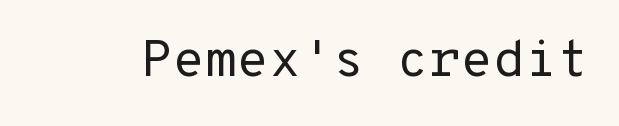
The image shows 52 px regular-weight sans-serif type, upright, monospaced; set normal letter spacing, not underlined; low stroke contrast and a medium x-height.
